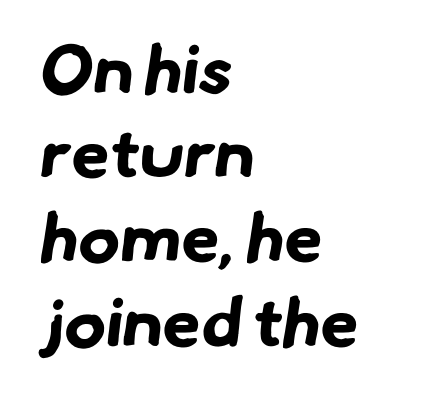
Words float on clear page, feet unadorned. Here the glyphs are tracked normally, forming tight word shapes. The face used here is proportionally spaced, like ordinary book or web type. Alignment: flush left. Summary of weight: heavy, a full bold.
